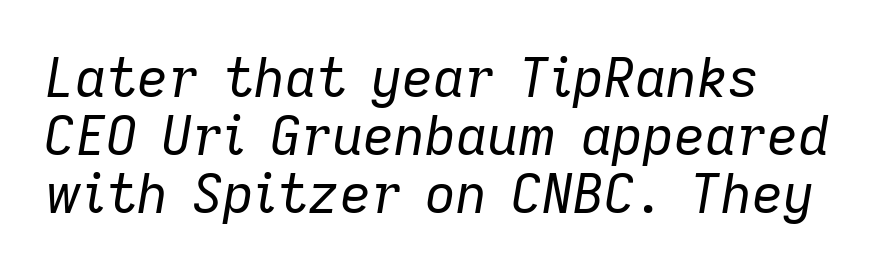
Q: Is the text bold? A: No.
Q: Is the text italic (slanted)? A: Yes, it leans right by about 9 degrees.
Q: Is the text underlined? A: No.
Q: How is the paragraph aligned? A: Left-aligned.
Q: Is the spacing between letters normal or unusually wide? A: Normal.
Q: Is the spacing between lines tight, normal or loose? A: Tight.
Q: Width (condensed, normal, or wide)? A: Normal.
Q: Stroke contrast? A: Low.
Q: x-height? A: Medium.
Q: Monospaced? A: No.
